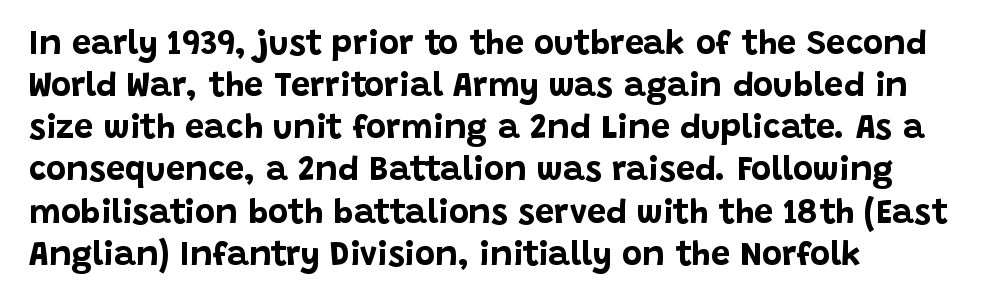
{"serif": "no", "italic": "no", "bold": "yes", "weight": "bold", "width": "normal", "stroke_contrast": "low", "x_height": "large", "monospaced": "no", "underline": "no", "align": "left", "line_spacing_ratio": 1.24, "letter_spacing": "normal", "letter_spacing_em": 0.0, "glyph_px": 34}
